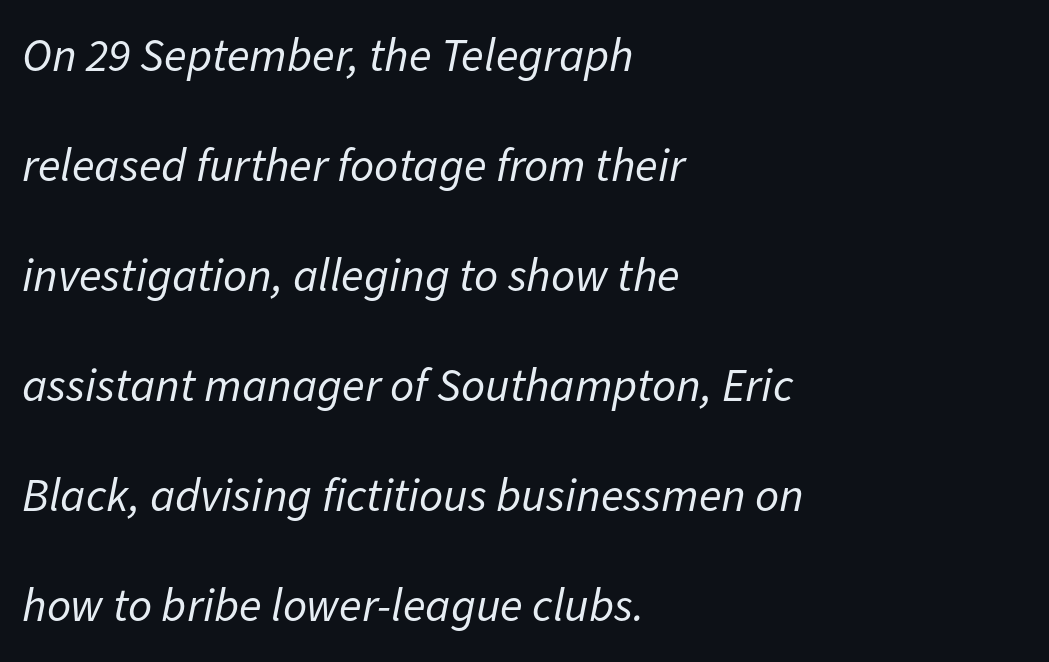
No extra tracking has been applied to these lines. Designer's note — italics engaged. The leading is generous, giving the passage an open texture. Each line starts at the same left margin while the right side varies. Quick note: underline off. Stroke mass is kept to a normal reading level or below.
